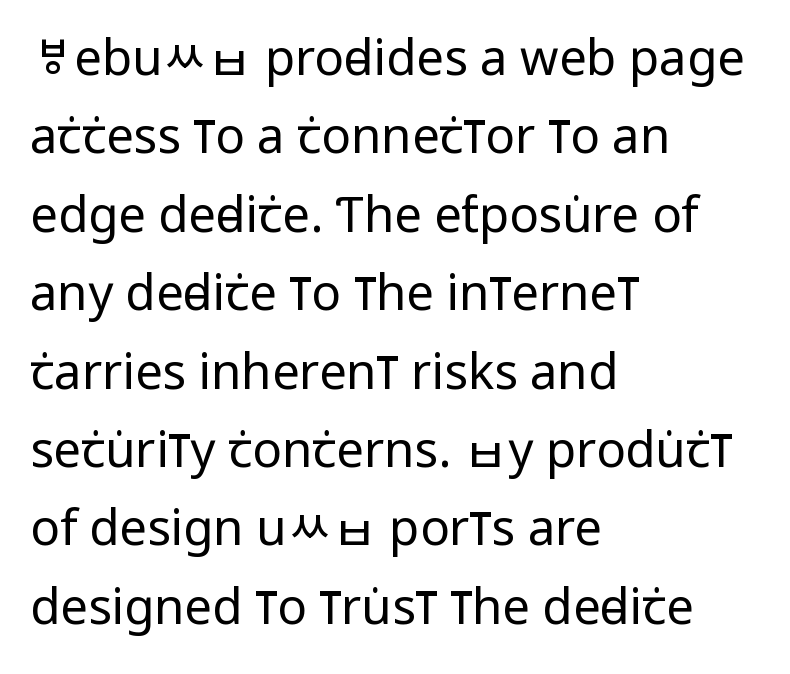
Q: Is the text bold? A: No.
Q: Is the text italic (slanted)? A: No, it is upright.
Q: Is the typeface a serif or a sans-serif typeface? A: Sans-serif.
Q: Is the text underlined? A: No.
Q: How is the paragraph aligned? A: Left-aligned.
Q: Is the spacing between letters normal or unusually wide? A: Normal.
Q: Is the spacing between lines tight, normal or loose? A: Normal.
Q: Width (condensed, normal, or wide)? A: Condensed.
Q: Stroke contrast? A: Low.
Q: x-height? A: Large.
Q: Monospaced? A: No.
